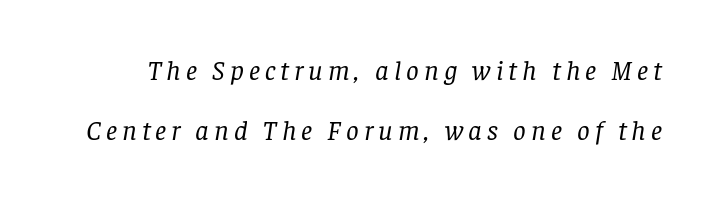
Plain, unruled lines of type. Does the type have serifs? Yes, each stem ends in a small foot. Note the varied advance widths — an 'i' is clearly narrower than an 'm'. Leading: increased.
